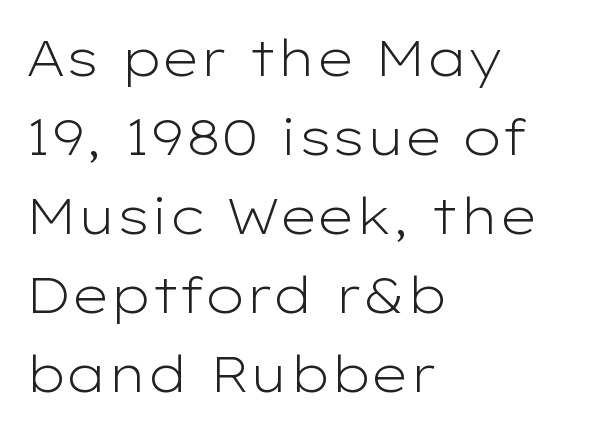
The image shows 51 px light, wide sans-serif type, upright; set left-aligned, normal line spacing (1.55x), normal letter spacing, not underlined; low stroke contrast and a medium x-height.
